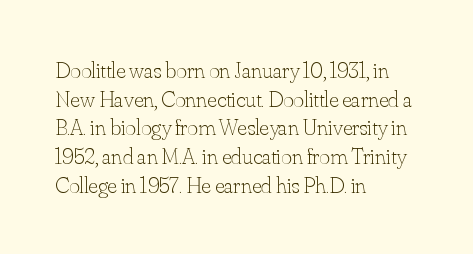
Q: Is the text bold? A: No.
Q: Is the text italic (slanted)? A: No, it is upright.
Q: Is the text underlined? A: No.
Q: How is the paragraph aligned? A: Left-aligned.
Q: Is the spacing between letters normal or unusually wide? A: Normal.
Q: Is the spacing between lines tight, normal or loose? A: Normal.
